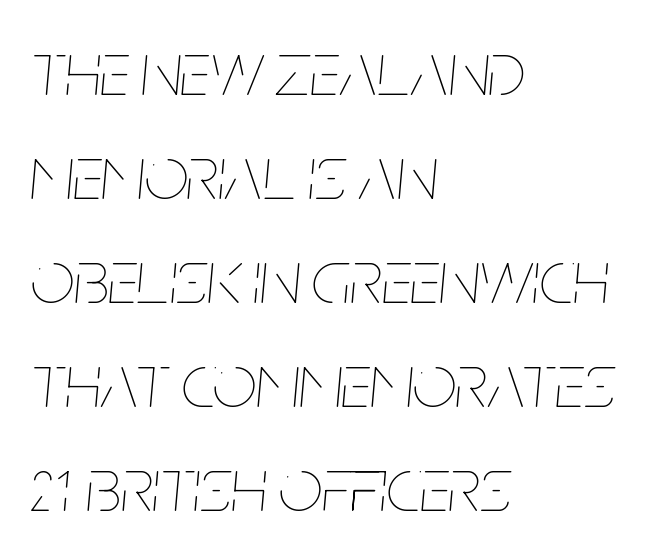
Q: Is the text bold? A: No.
Q: Is the text italic (slanted)? A: Yes, it leans right by about 5 degrees.
Q: Is the text underlined? A: No.
Q: How is the paragraph aligned? A: Left-aligned.
Q: Is the spacing between letters normal or unusually wide? A: Normal.
Q: Is the spacing between lines tight, normal or loose? A: Normal.
Q: Width (condensed, normal, or wide)? A: Condensed.
Q: Stroke contrast? A: Low.
Q: x-height? A: Large.
Q: Monospaced? A: No.
